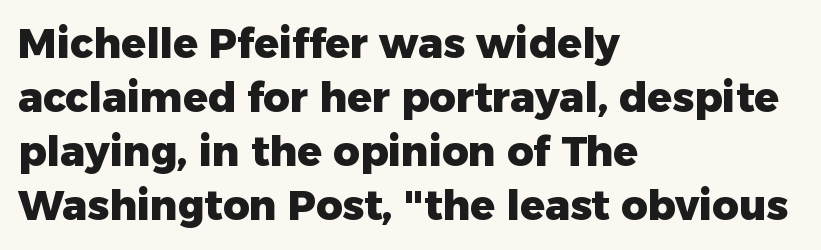
Q: Is the text bold? A: Yes.
Q: Is the text italic (slanted)? A: No, it is upright.
Q: Is the typeface a serif or a sans-serif typeface? A: Sans-serif.
Q: Is the text underlined? A: No.
Q: How is the paragraph aligned? A: Left-aligned.
Q: Is the spacing between letters normal or unusually wide? A: Normal.
Q: Is the spacing between lines tight, normal or loose? A: Normal.
Q: Width (condensed, normal, or wide)? A: Normal.
Q: Stroke contrast? A: Low.
Q: x-height? A: Medium.
Q: Monospaced? A: No.
